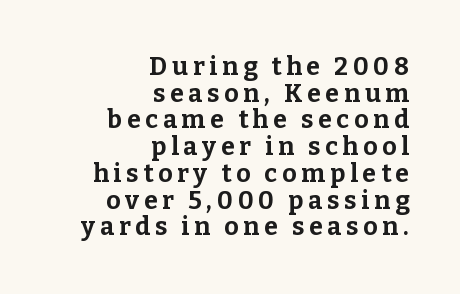
Q: Is the text bold? A: Yes.
Q: Is the text italic (slanted)? A: No, it is upright.
Q: Is the text underlined? A: No.
Q: How is the paragraph aligned? A: Right-aligned.
Q: Is the spacing between lines tight, normal or loose? A: Tight.
